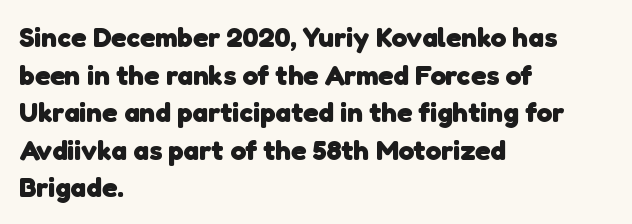
Q: Is the text bold? A: Yes.
Q: Is the typeface a serif or a sans-serif typeface? A: Sans-serif.
Q: Is the text underlined? A: No.
Q: How is the paragraph aligned? A: Left-aligned.
Q: Is the spacing between letters normal or unusually wide? A: Normal.
Q: Is the spacing between lines tight, normal or loose? A: Normal.
Q: Width (condensed, normal, or wide)? A: Normal.
Q: Stroke contrast? A: Low.
Q: x-height? A: Medium.
Q: Monospaced? A: No.
